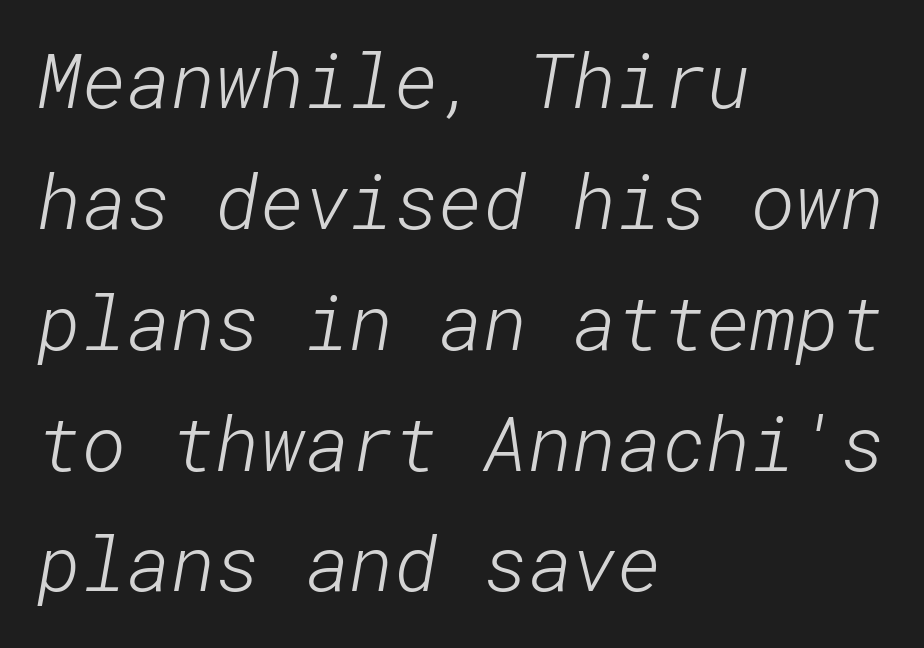
The image shows 76 px light sans-serif type; set left-aligned, normal line spacing (1.59x), normal letter spacing, not underlined; low stroke contrast and a medium x-height.
